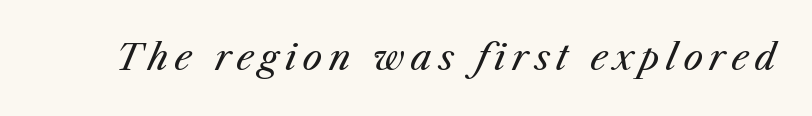
Proportional: the letters do not fall into vertical columns. The weight would be labelled regular, book, light, or lighter still. Check the space under the baseline: it is left empty. You can tell it's italic because the verticals aren't actually vertical.
